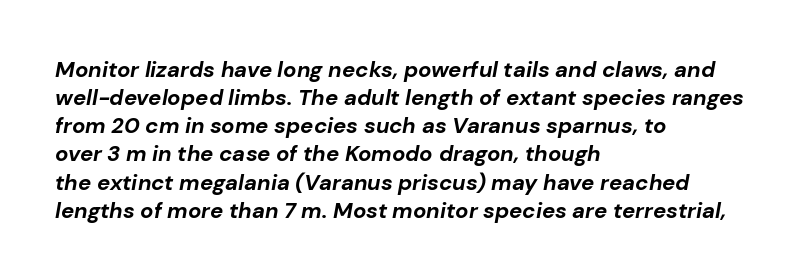
{"italic": "yes", "lean": "right", "slant_degrees": 10, "bold": "yes", "underline": "no", "align": "left", "line_spacing": "normal", "line_spacing_ratio": 1.28, "letter_spacing": "normal", "letter_spacing_em": 0.0, "glyph_px": 22}
